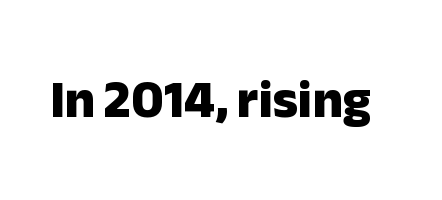
{"serif": "no", "italic": "no", "bold": "yes", "weight": "heavy", "width": "normal", "stroke_contrast": "low", "x_height": "medium", "monospaced": "no", "underline": "no", "letter_spacing": "normal", "letter_spacing_em": 0.0, "glyph_px": 53}
